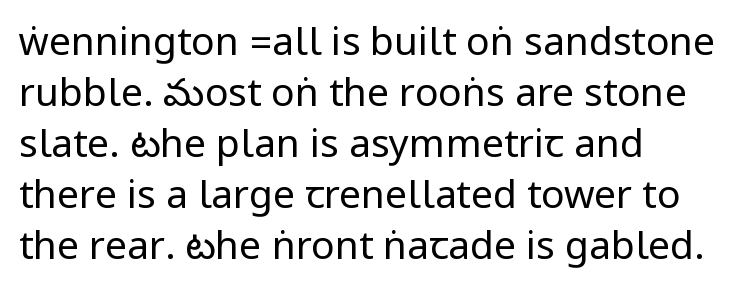
The image shows 39 px regular-weight, condensed sans-serif type, upright; set left-aligned, normal line spacing (1.31x), normal letter spacing, not underlined; low stroke contrast.
